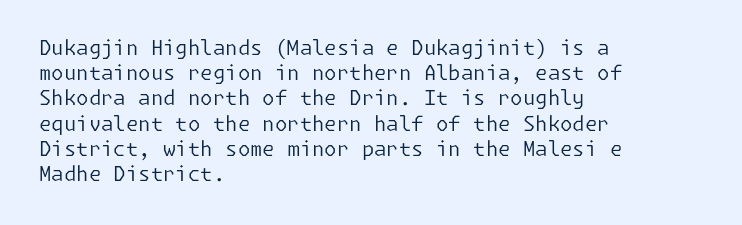
{"italic": "no", "bold": "no", "underline": "no", "align": "left", "line_spacing": "normal", "line_spacing_ratio": 1.26, "letter_spacing": "normal", "letter_spacing_em": 0.0, "glyph_px": 20}
